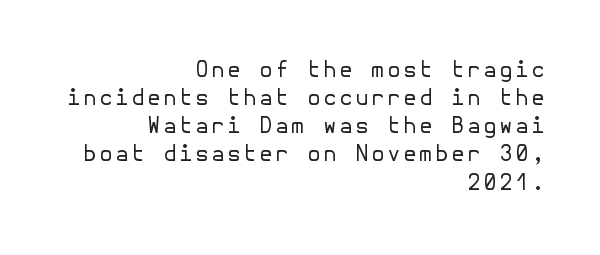
The image shows 22 px text type, upright; set right-aligned, normal line spacing (1.28x), not underlined.
